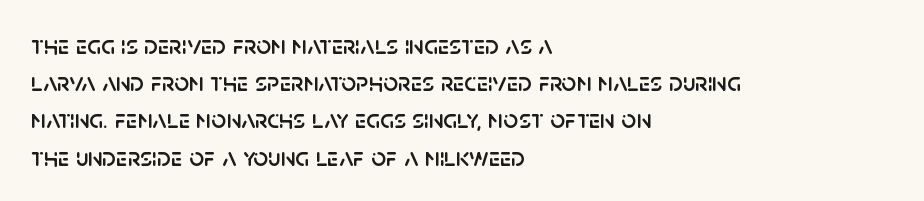
The passage is arranged the way most books set body copy — flush left. No extra tracking has been applied to these lines. You can tell it's not italic because the verticals are truly vertical. The leading is moderate, giving the passage an even texture. The specimen omits any rule beneath the text block's lines.
